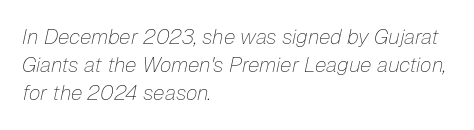
{"italic": "yes", "lean": "right", "slant_degrees": 12, "bold": "no", "underline": "no", "align": "left", "line_spacing": "normal", "line_spacing_ratio": 1.34, "letter_spacing": "normal", "letter_spacing_em": 0.0, "glyph_px": 21}
